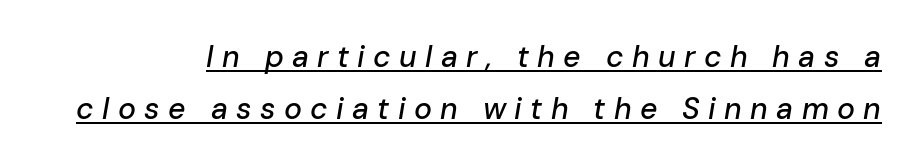
The image shows 30 px text type, italic (leaning right); set line spacing 1.73x, unusually wide letter spacing (+0.28 em), underlined; low stroke contrast and a medium x-height.
